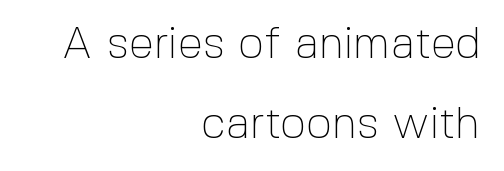
{"serif": "no", "italic": "no", "bold": "no", "weight": "thin", "width": "normal", "x_height": "medium", "monospaced": "no", "underline": "no", "align": "right", "line_spacing_ratio": 1.77, "letter_spacing": "normal", "letter_spacing_em": 0.0, "glyph_px": 45}
